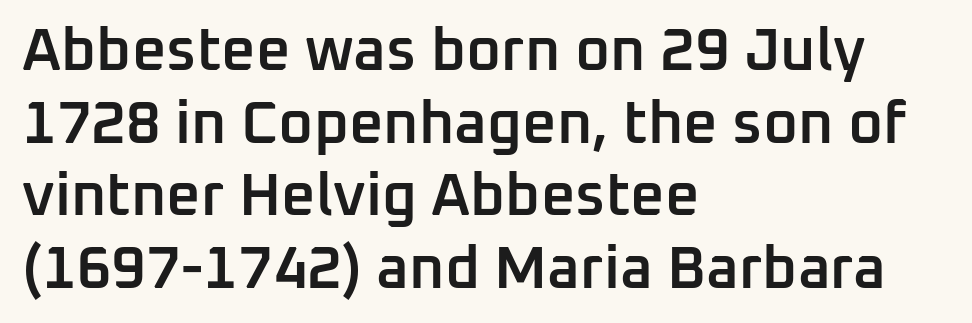
Honestly, the letter spacing is just normal — you wouldn't notice it. The letters advance in unequal steps, a hallmark of proportional type. A roman cut, with each character standing at attention. A fair bit of extra ink — the face is semibold, not bold. The strip under each line holds only bare page. A student would call this left alignment; a typographer would say flush left, rag right.
